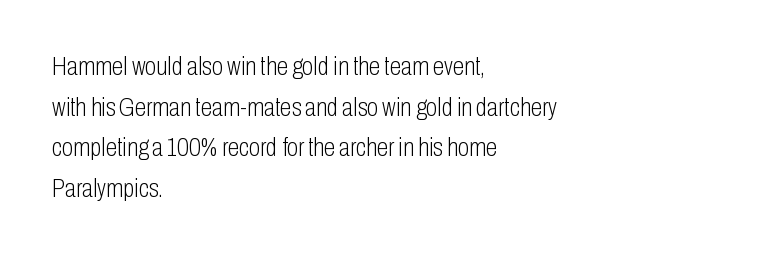
Q: Is the text bold? A: No.
Q: Is the text italic (slanted)? A: No, it is upright.
Q: Is the text underlined? A: No.
Q: How is the paragraph aligned? A: Left-aligned.
Q: Is the spacing between letters normal or unusually wide? A: Normal.
Q: Is the spacing between lines tight, normal or loose? A: Normal.
